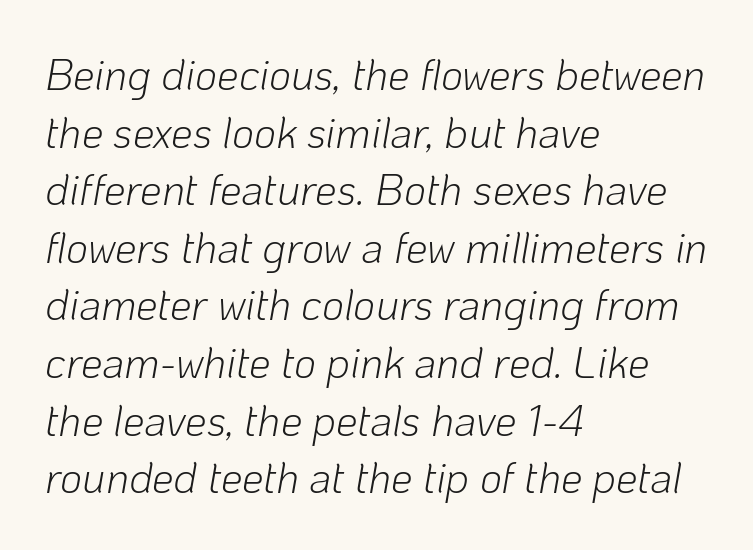
The image shows 43 px light type, italic (leaning right); set left-aligned, normal line spacing (1.34x), normal letter spacing, not underlined; low stroke contrast and a medium x-height.
